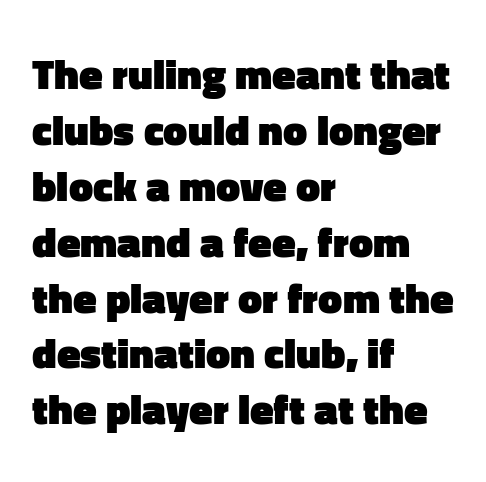
Q: Is the text bold? A: Yes.
Q: Is the text italic (slanted)? A: No, it is upright.
Q: Is the typeface a serif or a sans-serif typeface? A: Sans-serif.
Q: Is the text underlined? A: No.
Q: How is the paragraph aligned? A: Left-aligned.
Q: Is the spacing between letters normal or unusually wide? A: Normal.
Q: Is the spacing between lines tight, normal or loose? A: Normal.
Q: Width (condensed, normal, or wide)? A: Normal.
Q: Stroke contrast? A: Low.
Q: x-height? A: Medium.
Q: Monospaced? A: No.
